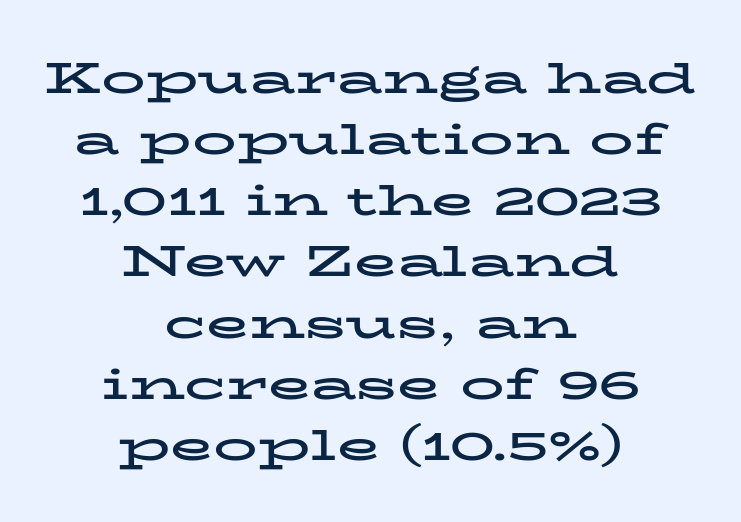
A typesetter would call this proportional, since set widths differ per character. Clear beneath every line of the passage. The passage shown is typeset with a serif family. Posture: vertical. Summary of weight: heavy, a full bold. A normal amount of white space separates one row of letters from the next.
